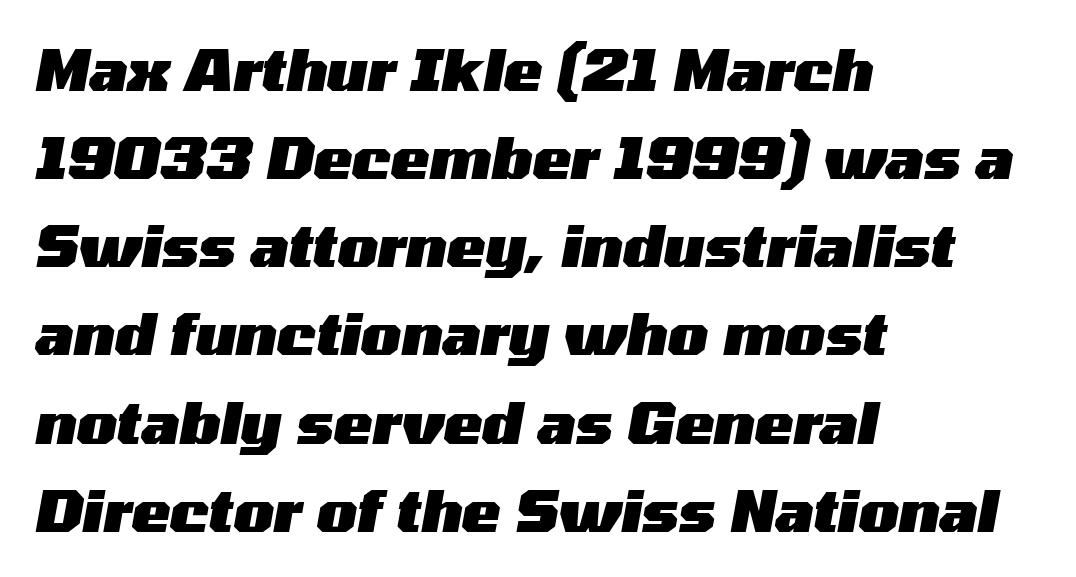
The image shows 58 px heavy, wide type, italic (leaning right); set left-aligned, normal line spacing (1.52x), normal letter spacing, not underlined; medium stroke contrast and a medium x-height.
